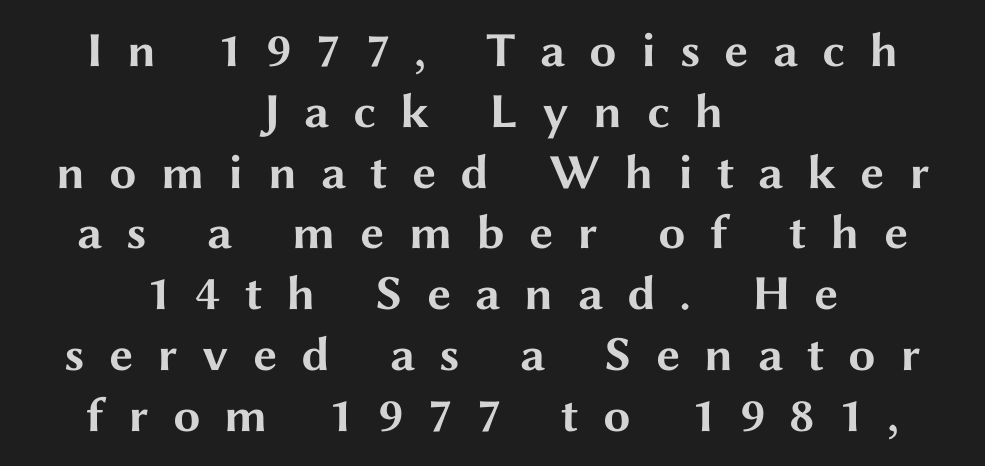
The letters advance in unequal steps, a hallmark of proportional type. Quick note: underline off. Look at the stroke-to-counter ratio: heavy, a bold. Typeset on center — no edge is straight. Tracking here is generous; glyphs stand well apart from one another. Grotesque or geometric, the face here clearly has no serifs.
